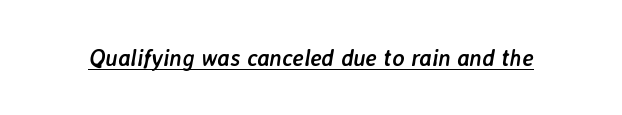
Tracking here is standard; glyphs follow each other at the usual distance. Is there an underline? Yes — a line sits under the letters. It's the slanting kind of type. The glyphs have the mass of a bold cut.
